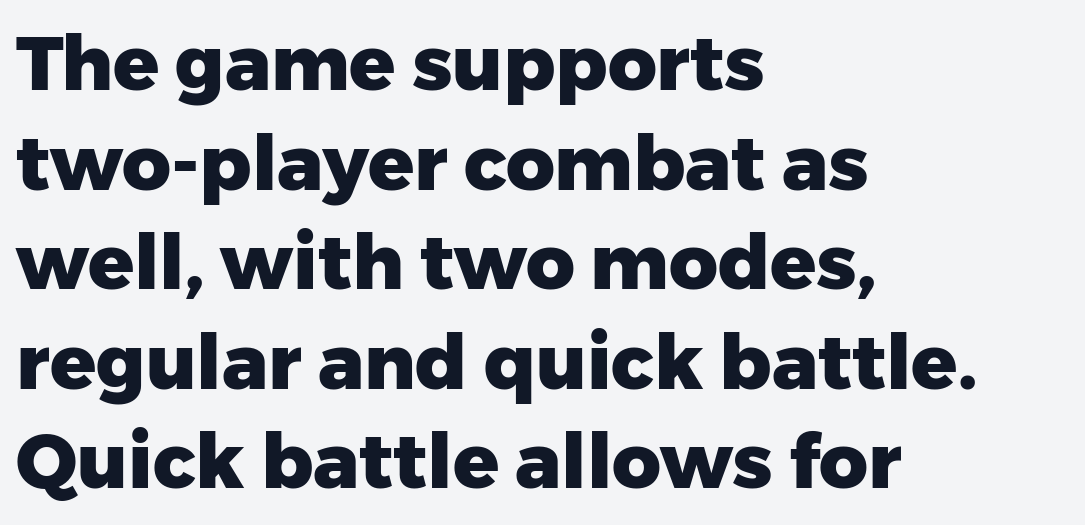
{"serif": "no", "italic": "no", "bold": "yes", "weight": "heavy", "width": "normal", "stroke_contrast": "low", "x_height": "medium", "monospaced": "no", "underline": "no", "align": "left", "line_spacing": "normal", "line_spacing_ratio": 1.31, "letter_spacing": "normal", "letter_spacing_em": 0.0, "glyph_px": 76}
